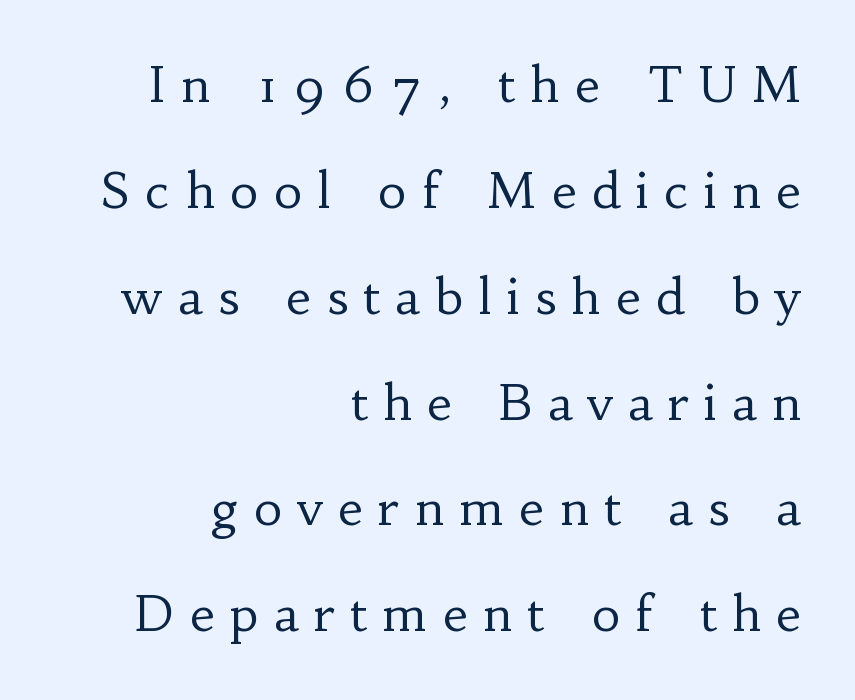
A bare baseline throughout the passage. This is roman type, the default non-slanted kind. Ink coverage per letter is moderate at most. Here the designer chose a conventional face with non-uniform glyph widths. The text was rendered using a seriffed face with decorative stroke endings.
